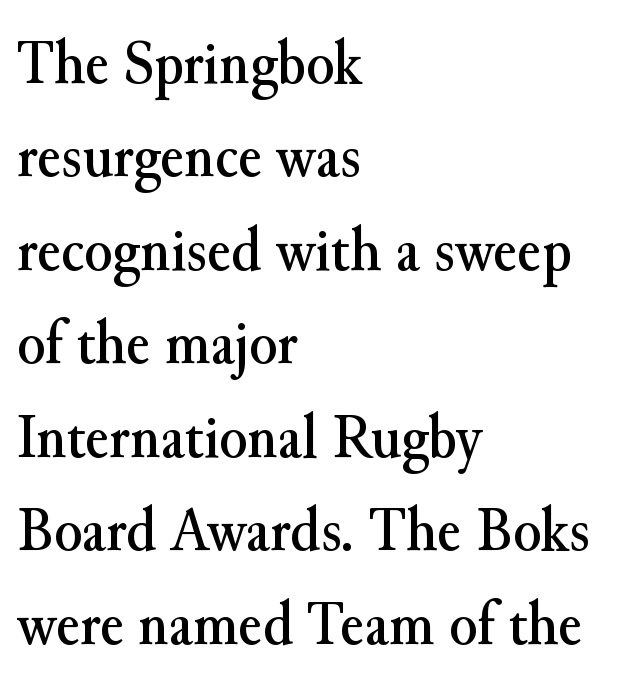
Q: Is the text italic (slanted)? A: No, it is upright.
Q: Is the typeface a serif or a sans-serif typeface? A: Serif.
Q: Is the text underlined? A: No.
Q: How is the paragraph aligned? A: Left-aligned.
Q: Is the spacing between letters normal or unusually wide? A: Normal.
Q: Is the spacing between lines tight, normal or loose? A: Normal.
Q: Width (condensed, normal, or wide)? A: Normal.
Q: Stroke contrast? A: Medium.
Q: x-height? A: Small.
Q: Monospaced? A: No.
